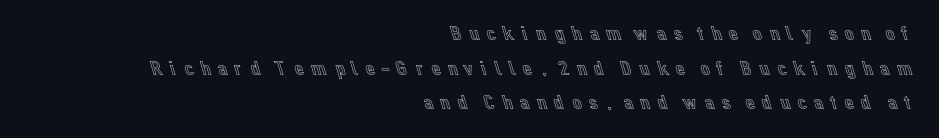
{"underline": "no", "align": "right", "line_spacing": "normal", "line_spacing_ratio": 1.65, "letter_spacing": "wide", "letter_spacing_em": 0.23, "glyph_px": 21}
